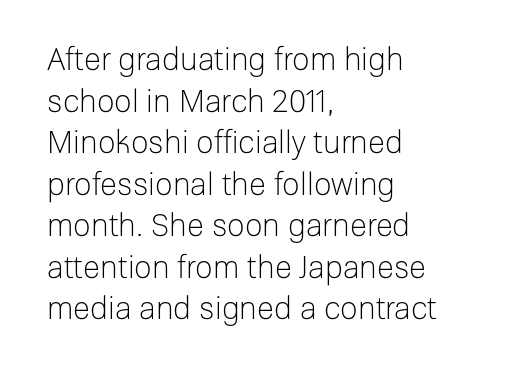
{"serif": "no", "italic": "no", "bold": "no", "weight": "light", "width": "normal", "stroke_contrast": "low", "x_height": "medium", "monospaced": "no", "underline": "no", "align": "left", "line_spacing": "normal", "line_spacing_ratio": 1.34, "letter_spacing": "normal", "letter_spacing_em": 0.0, "glyph_px": 31}
